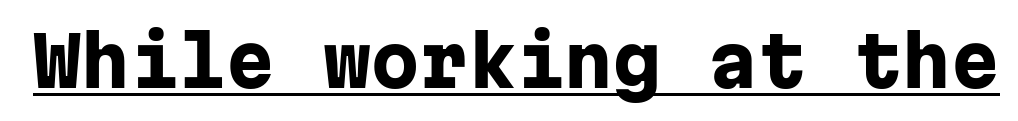
The lettering is marked with a stroke running underneath it. Each letter, wide or thin by design, is forced into the same width here. Weight: bold. Each letter's strokes conclude bluntly, with no projecting serifs. The axis of the letterforms is exactly vertical.
